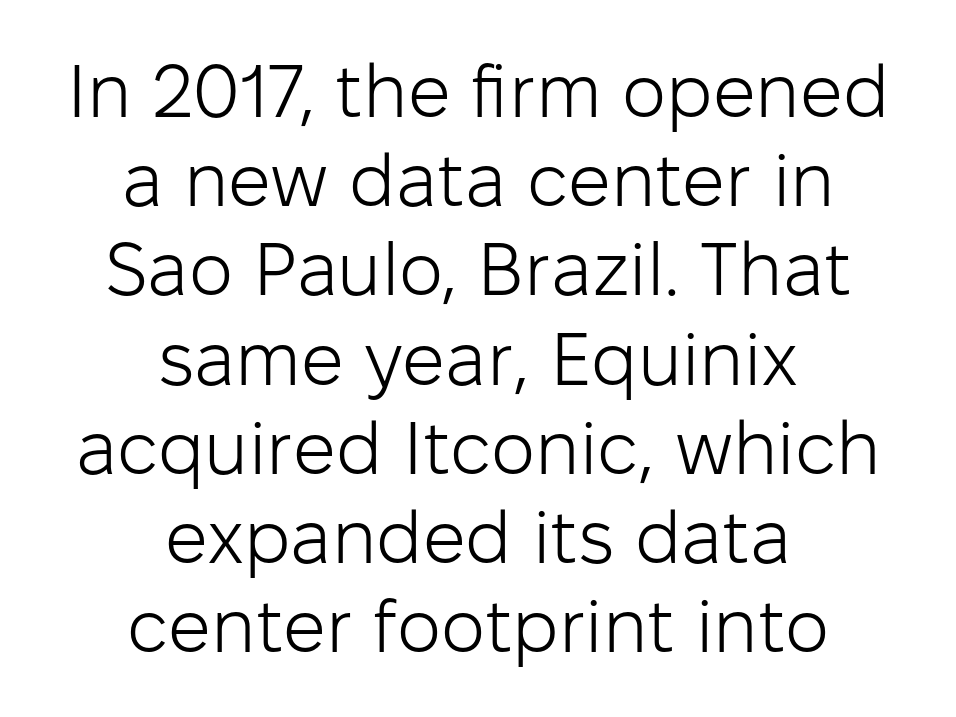
Q: Is the text bold? A: No.
Q: Is the text italic (slanted)? A: No, it is upright.
Q: Is the typeface a serif or a sans-serif typeface? A: Sans-serif.
Q: Is the text underlined? A: No.
Q: How is the paragraph aligned? A: Centered.
Q: Is the spacing between letters normal or unusually wide? A: Normal.
Q: Width (condensed, normal, or wide)? A: Normal.
Q: Stroke contrast? A: Low.
Q: x-height? A: Medium.
Q: Monospaced? A: No.
